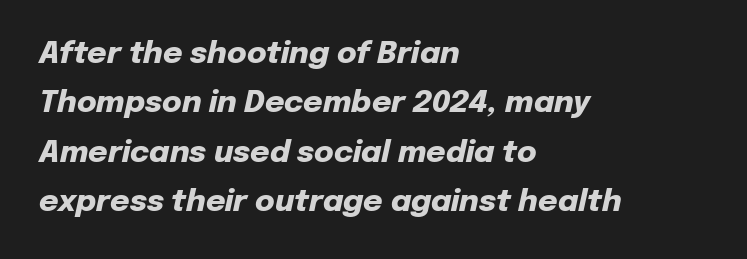
{"italic": "yes", "lean": "right", "slant_degrees": 12, "bold": "yes", "weight": "heavy", "width": "normal", "stroke_contrast": "low", "x_height": "medium", "monospaced": "no", "underline": "no", "align": "left", "line_spacing": "normal", "line_spacing_ratio": 1.65, "letter_spacing": "normal", "letter_spacing_em": 0.0, "glyph_px": 30}
